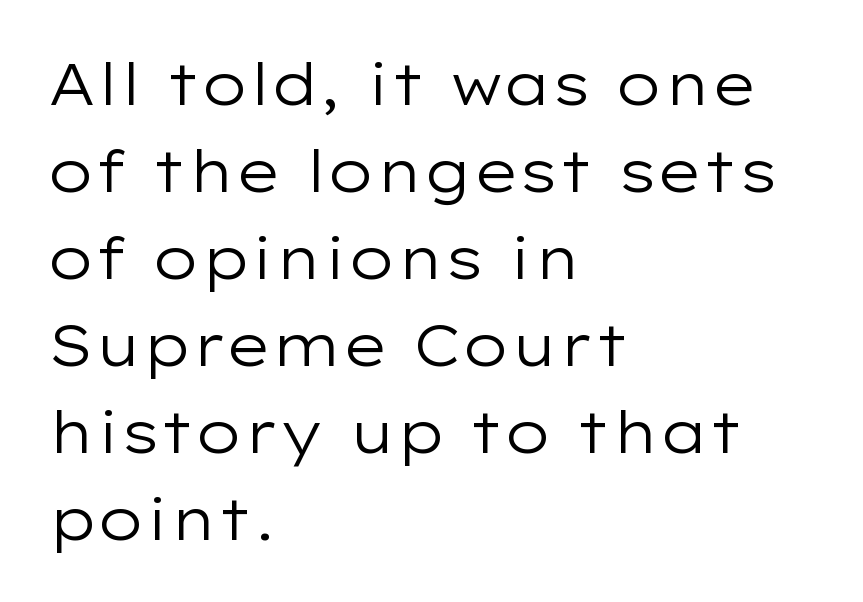
{"serif": "no", "italic": "no", "bold": "no", "weight": "regular", "width": "wide", "stroke_contrast": "low", "x_height": "medium", "monospaced": "no", "underline": "no", "align": "left", "line_spacing": "normal", "line_spacing_ratio": 1.5, "letter_spacing": "normal", "letter_spacing_em": 0.0, "glyph_px": 58}
